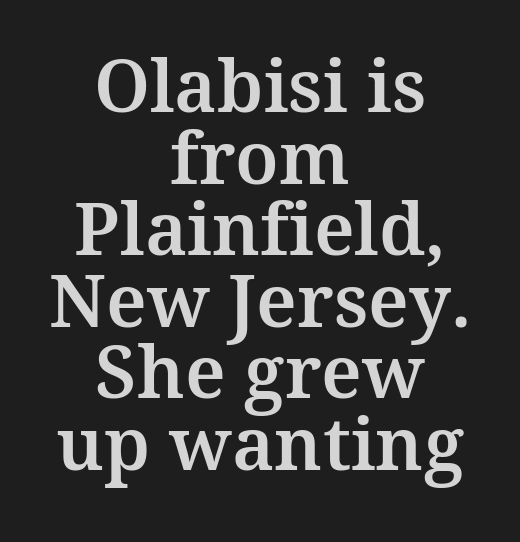
{"serif": "yes", "italic": "no", "width": "normal", "stroke_contrast": "medium", "x_height": "medium", "monospaced": "no", "underline": "no", "align": "center", "line_spacing": "tight", "line_spacing_ratio": 0.98, "letter_spacing": "normal", "letter_spacing_em": 0.0, "glyph_px": 73}
